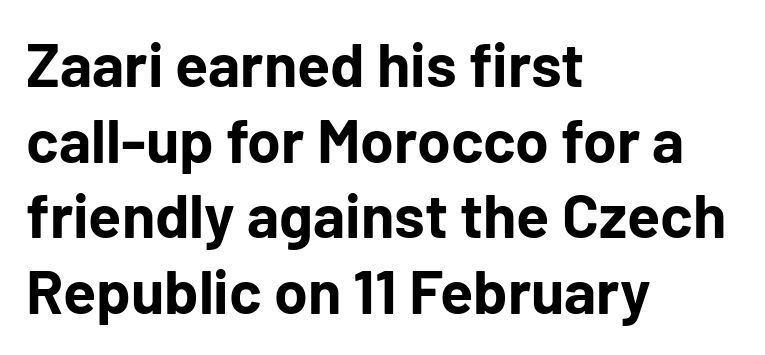
The image shows 61 px bold sans-serif type, upright; set left-aligned, line spacing 1.24x, normal letter spacing, not underlined; low stroke contrast and a medium x-height.
